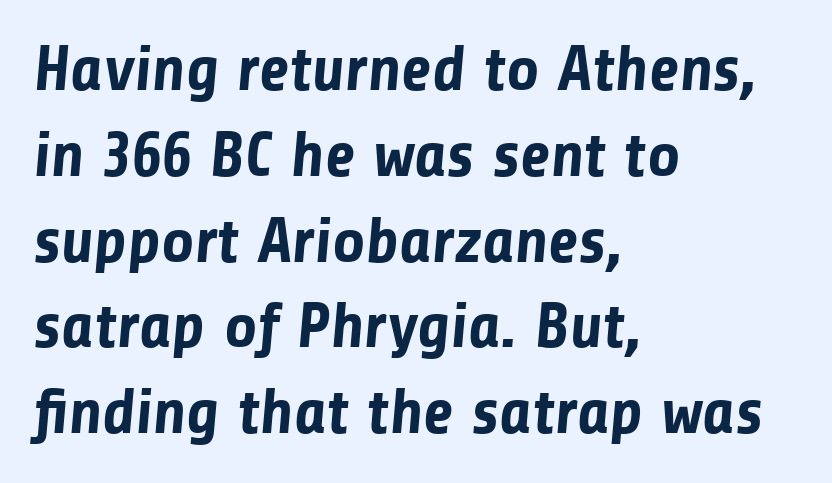
Standard letterfit; no display-style spreading of the glyphs. Plenty of ink on the page — the face is bold. Rows of type keep a routine distance in the vertical direction. The foot of each line stays bare and open. If you drew a ruler down the left edge, every line would touch it.
